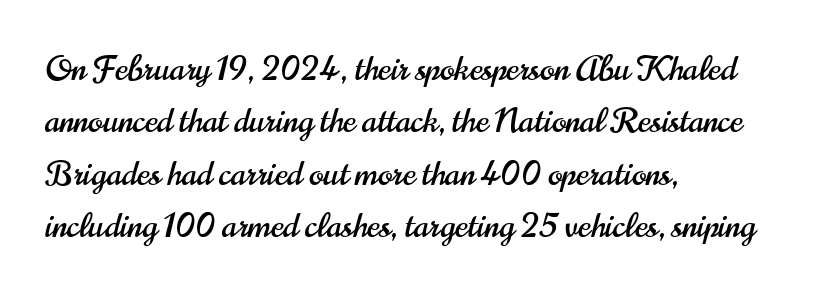
{"serif": "no", "width": "condensed", "stroke_contrast": "high", "x_height": "small", "monospaced": "no", "underline": "no", "align": "left", "line_spacing": "normal", "line_spacing_ratio": 1.54, "letter_spacing": "normal", "letter_spacing_em": 0.0, "glyph_px": 34}
